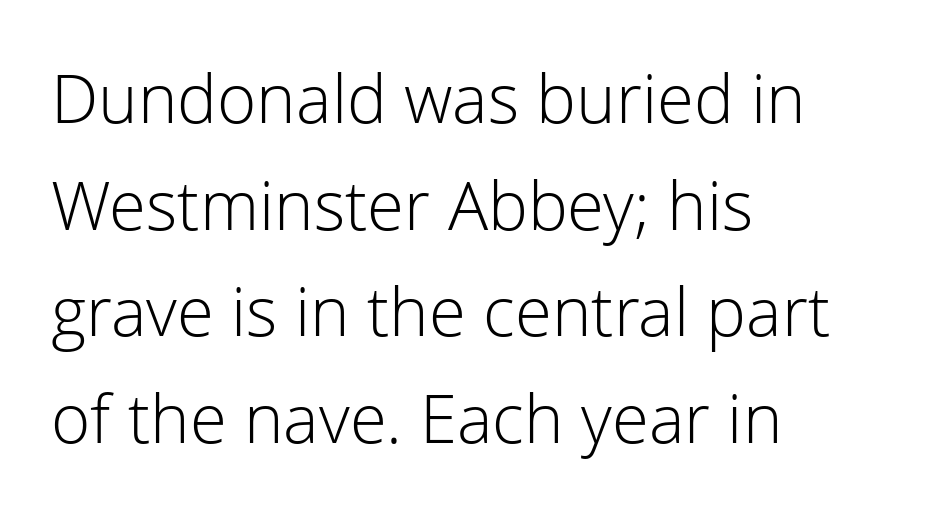
Every row of glyphs begins at an identical x-position on the left. Reading down the column, the eye jumps a familiar distance to each next line. Each stroke keeps to a modest, everyday thickness or less. Nobody touched the tracking dial on this one. In terms of posture, this sample is upright. Check where the strokes stop: nothing finishes them off — pure sans.
